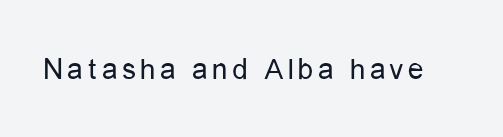
The specimen omits any rule beneath the text block's lines. Stem width sits at or under what a default text font uses. The letters carry no serifs — their stems end cleanly without finishing strokes. Proportional: the letters do not fall into vertical columns. Rendered with straight, roman letterforms.
